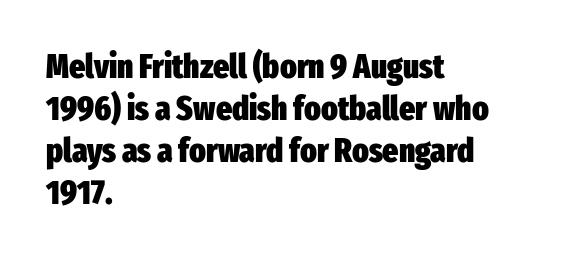
The image shows 34 px heavy, condensed sans-serif type, upright; set left-aligned, line spacing 1.24x, normal letter spacing, not underlined; low stroke contrast and a medium x-height.
